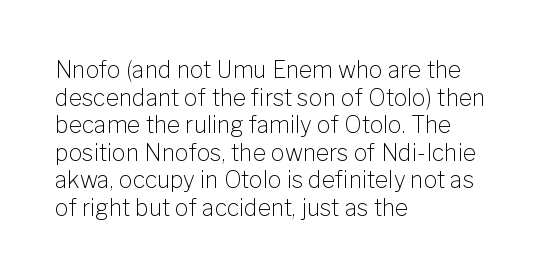
Unlike italic type, these characters show no tilt at all. The string is rendered with underlining switched off. The lines are quadded left. Tracking here is standard; glyphs follow each other at the usual distance. The letters look calm and open, with moderate or lighter stems.
